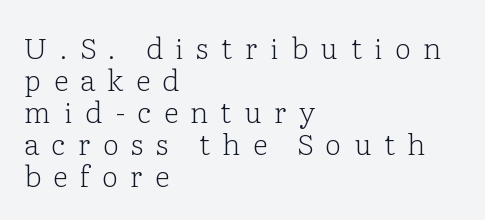
Italic: no, the glyphs are upright roman. This is not heavy type; no bold has been used. Do the characters align in a grid? No, the font is proportional. Any mark beneath the type? The region is blank.
